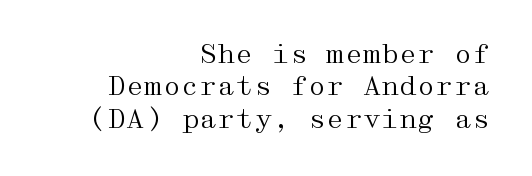
{"italic": "no", "bold": "no", "underline": "no", "align": "right", "line_spacing": "normal", "line_spacing_ratio": 1.25, "letter_spacing": "normal", "letter_spacing_em": 0.0, "glyph_px": 26}
